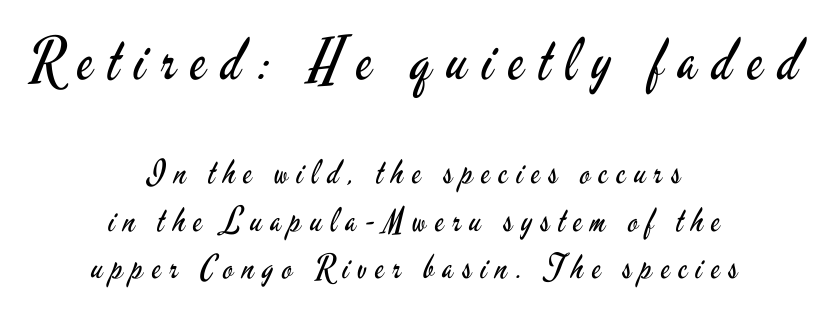
A typesetter would call this leading conventional body-copy spacing. This rendering features lettering with no underline. Here the glyphs are tracked loosely, breaking word shapes into spaced letters. You could not count columns in this text — the font is proportionally spaced. The typeface has the unassuming heft of standard copy or less.
